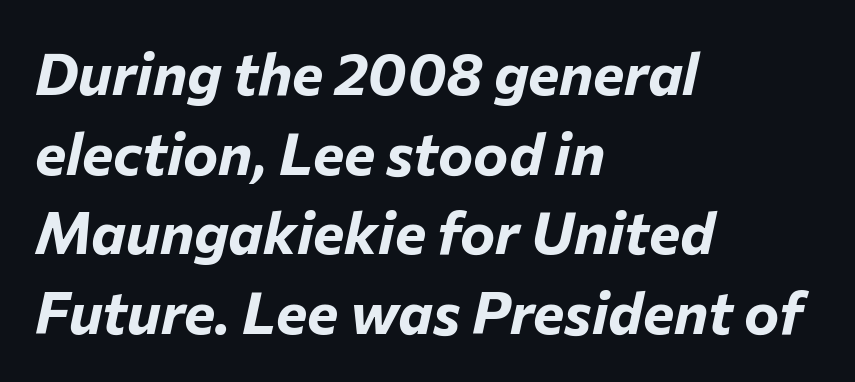
{"italic": "yes", "lean": "right", "slant_degrees": 12, "bold": "yes", "weight": "bold", "width": "normal", "stroke_contrast": "low", "x_height": "medium", "monospaced": "no", "underline": "no", "align": "left", "line_spacing": "normal", "line_spacing_ratio": 1.35, "letter_spacing": "normal", "letter_spacing_em": 0.0, "glyph_px": 59}
